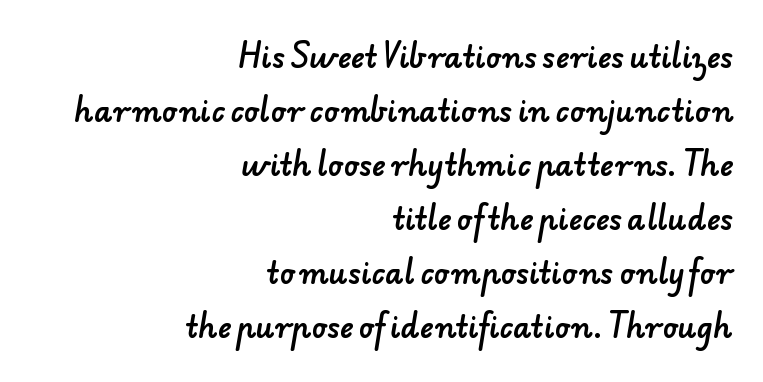
{"serif": "no", "width": "normal", "stroke_contrast": "low", "x_height": "small", "monospaced": "no", "underline": "no", "align": "right", "line_spacing_ratio": 1.86, "letter_spacing": "normal", "letter_spacing_em": 0.0, "glyph_px": 29}
